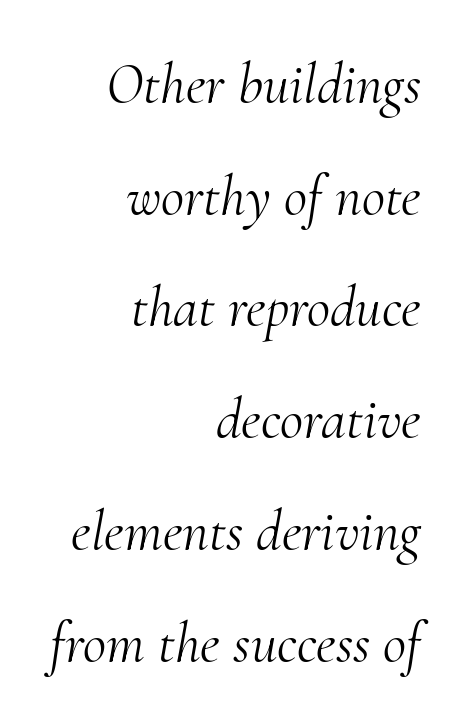
{"serif": "yes", "italic": "yes", "lean": "right", "slant_degrees": 10, "bold": "no", "weight": "light", "width": "normal", "stroke_contrast": "medium", "x_height": "small", "monospaced": "no", "underline": "no", "align": "right", "line_spacing": "loose", "line_spacing_ratio": 1.96, "letter_spacing": "normal", "letter_spacing_em": 0.0, "glyph_px": 57}
